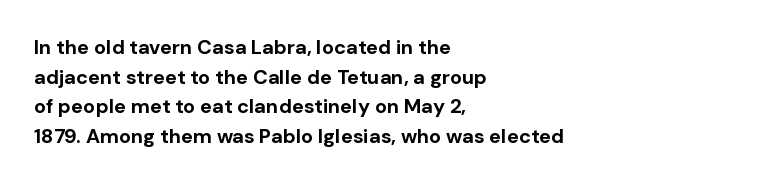
The rendering uses a bold face; every stroke is thick and dark. Compared with a centered layout, this one pins lines to the left instead. Underline: absent. In terms of letterspacing, this is plain default setting. Italic: no, the glyphs are upright roman. How would I describe the line gaps? Plain and ordinary.
